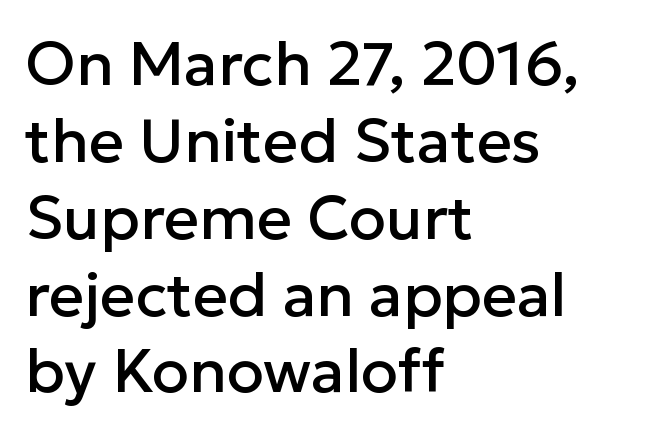
The passage shown is not underscored anywhere. Left-aligned paragraph, ragged on the right. Vertical strokes here are truly vertical. The font family rendered here belongs to the sans-serif group. Between one letter and the next there's only the usual sliver of space. Regarding leading, the lines here are spaced in the standard way.
